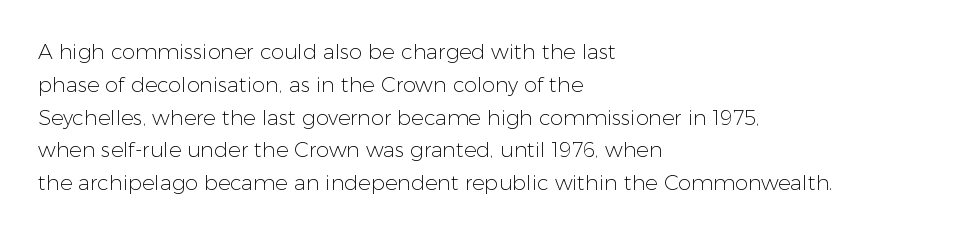
{"italic": "no", "bold": "no", "underline": "no", "align": "left", "line_spacing": "normal", "line_spacing_ratio": 1.56, "letter_spacing": "normal", "letter_spacing_em": 0.0, "glyph_px": 21}
